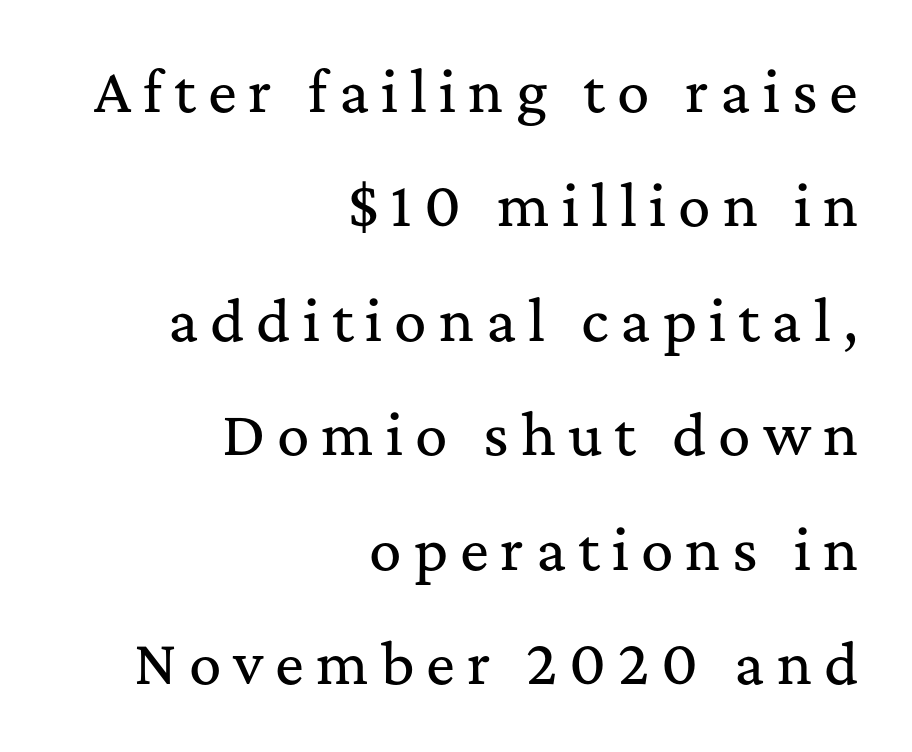
The image shows 54 px serif type, upright; set right-aligned, loose line spacing (2.12x), unusually wide letter spacing (+0.22 em), not underlined; medium stroke contrast and a medium x-height.
